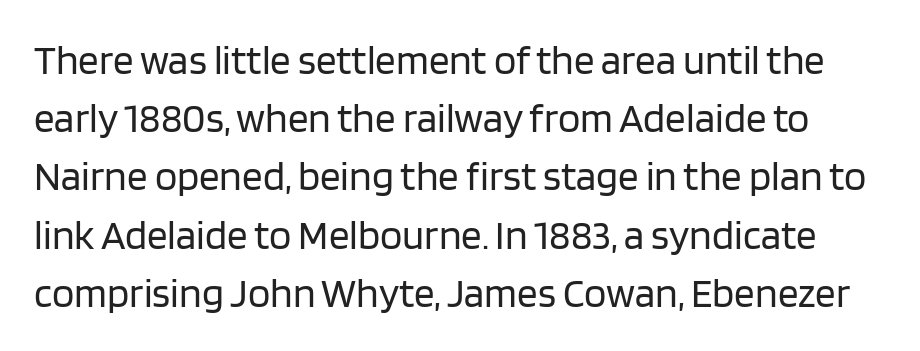
The image shows 41 px regular-weight sans-serif type, upright; set normal line spacing (1.42x), normal letter spacing, not underlined; low stroke contrast and a large x-height.
